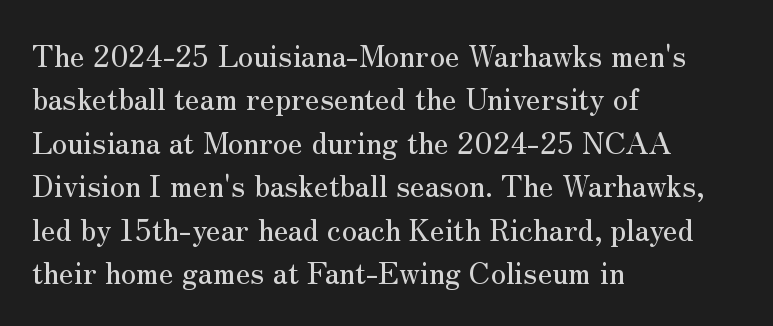
Standard letterfit; no display-style spreading of the glyphs. A bare baseline throughout the passage. Think of a printed novel: that variable character pitch is what you see here. These lines stack with their left ends in a neat column.
